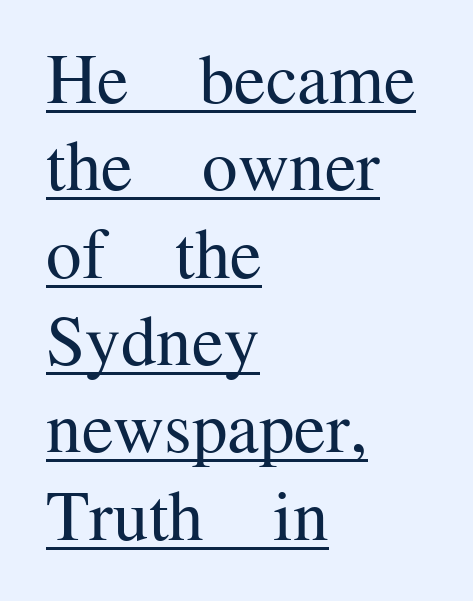
Q: Is the text bold? A: No.
Q: Is the text italic (slanted)? A: No, it is upright.
Q: Is the typeface a serif or a sans-serif typeface? A: Serif.
Q: Is the text underlined? A: Yes.
Q: How is the paragraph aligned? A: Left-aligned.
Q: Is the spacing between letters normal or unusually wide? A: Normal.
Q: Width (condensed, normal, or wide)? A: Normal.
Q: Stroke contrast? A: Medium.
Q: x-height? A: Medium.
Q: Monospaced? A: No.
